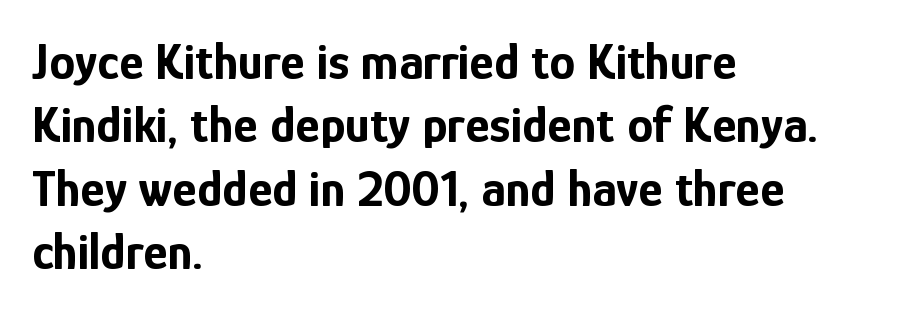
The face used here is rendered with its standard letterfit. Spacing verdict: proportional, widths tailored to each character. Each glyph is drawn with heavy, bold strokes. The passage shown is not underscored anywhere.
